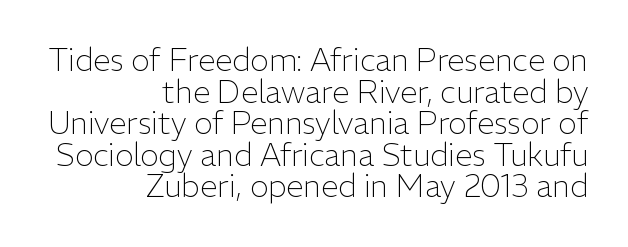
{"serif": "no", "italic": "no", "bold": "no", "weight": "light", "width": "normal", "stroke_contrast": "low", "x_height": "medium", "monospaced": "no", "underline": "no", "align": "right", "line_spacing": "tight", "line_spacing_ratio": 1.02, "letter_spacing": "normal", "letter_spacing_em": 0.0, "glyph_px": 31}
